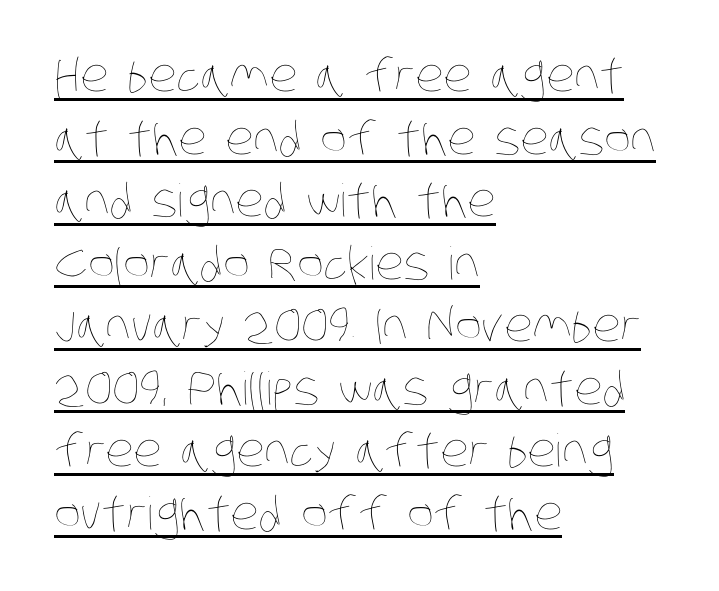
Stroke thickness stays within the range of a standard reading face or lighter. Each new line begins a customary step beneath the previous one. Where is the straight margin? On the left. Default kerning and tracking; the words read as compact shapes. These lines are rendered in a variable-pitch font. Emphasis is given by a line drawn under the lettering.
